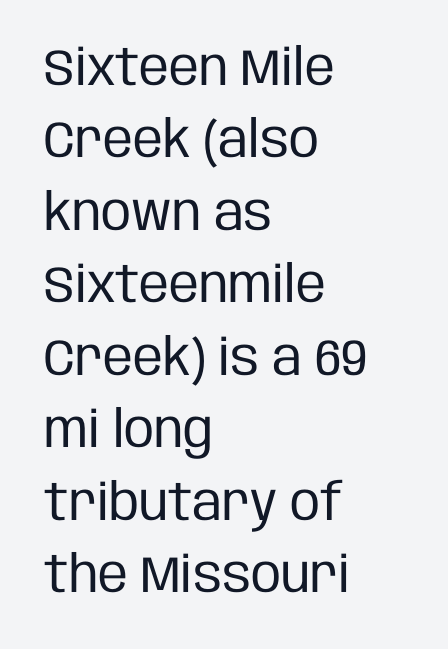
Glyph-to-glyph distance matches everyday printed text. Is there much room between lines? A standard amount, neither cramped nor airy. Do the letters lean? They stand straight. Which margin do the lines hug? The left one — the right edge is uneven.
